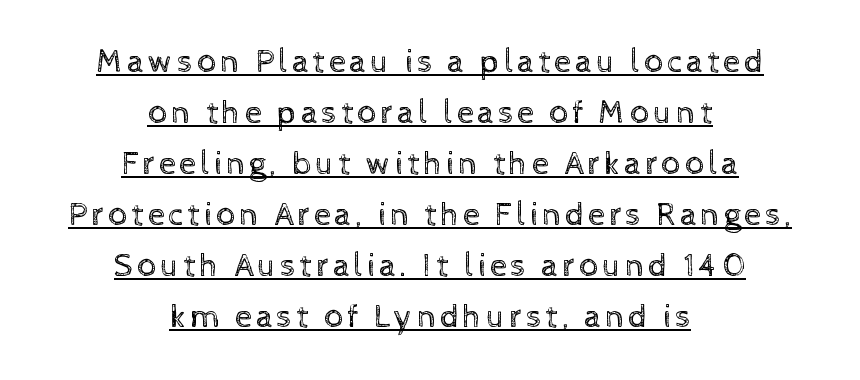
{"italic": "no", "bold": "no", "weight": "regular", "width": "normal", "x_height": "medium", "monospaced": "no", "underline": "yes", "align": "center", "line_spacing": "normal", "line_spacing_ratio": 1.5, "glyph_px": 34}
